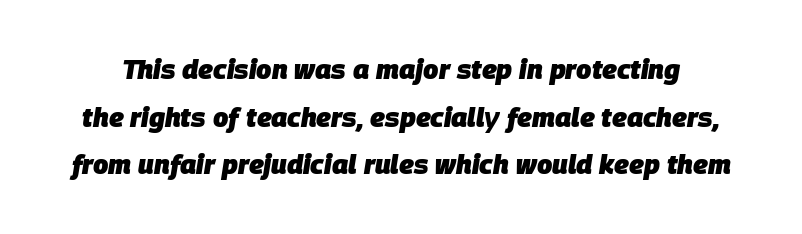
Thick stems and heavy bowls — unmistakably bold. The passage shown has conventional tracking throughout. Just letters on the line, the space beneath them empty. Italic? Definitely — the glyphs are oblique.
